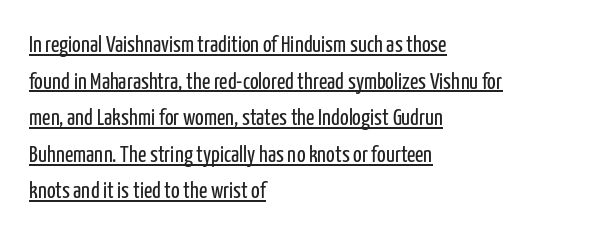
Q: Is the text bold? A: No.
Q: Is the text italic (slanted)? A: No, it is upright.
Q: Is the text underlined? A: Yes.
Q: How is the paragraph aligned? A: Left-aligned.
Q: Is the spacing between letters normal or unusually wide? A: Normal.
Q: Is the spacing between lines tight, normal or loose? A: Normal.
